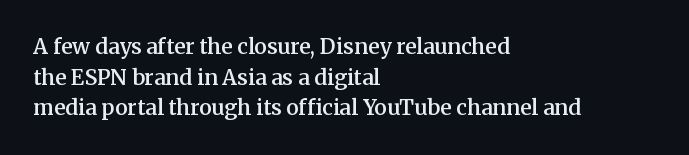
Look at the tracking — it's just the regular setting, nothing added. Normally led — the rows are evenly, conventionally spaced. The paragraph has a hard left edge and a soft right edge. Notice how the stems are strictly vertical — no italics here.
